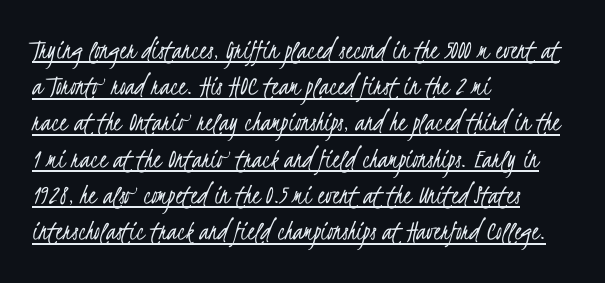
Q: Is the text bold? A: No.
Q: Is the typeface a serif or a sans-serif typeface? A: Sans-serif.
Q: Is the text underlined? A: Yes.
Q: How is the paragraph aligned? A: Left-aligned.
Q: Is the spacing between letters normal or unusually wide? A: Normal.
Q: Is the spacing between lines tight, normal or loose? A: Normal.
Q: Width (condensed, normal, or wide)? A: Condensed.
Q: Stroke contrast? A: Low.
Q: x-height? A: Small.
Q: Monospaced? A: No.
